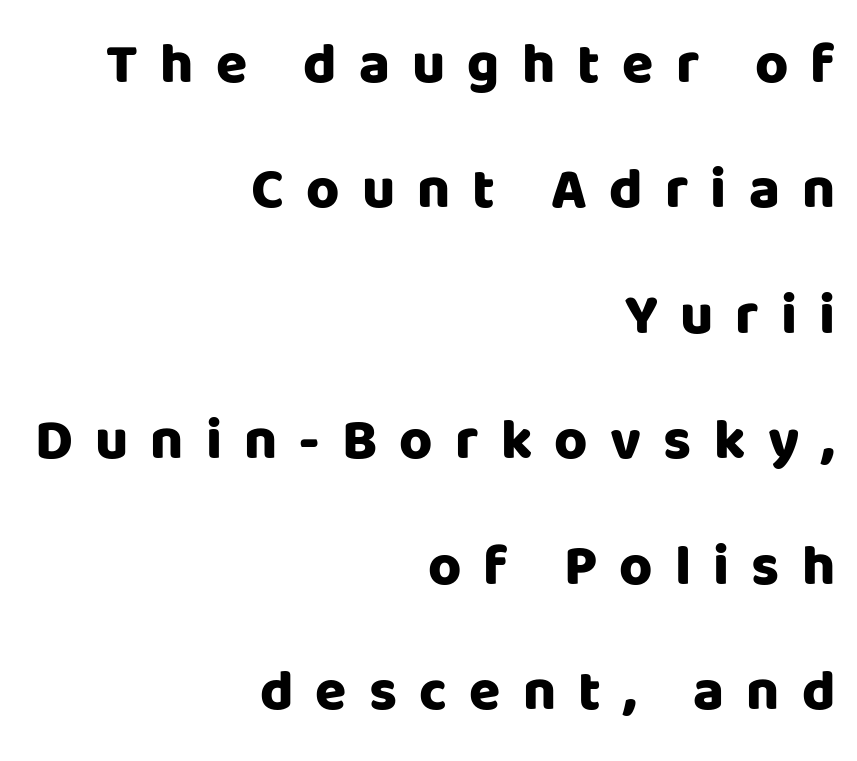
The image shows 57 px heavy sans-serif type, upright; set right-aligned, loose line spacing (2.2x), unusually wide letter spacing (+0.39 em), not underlined; low stroke contrast and a large x-height.
